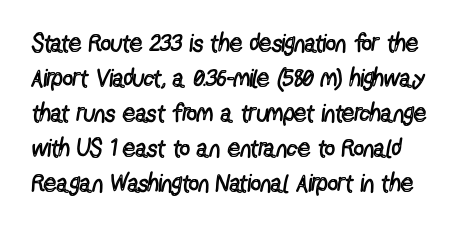
Q: Is the text bold? A: No.
Q: Is the text underlined? A: No.
Q: How is the paragraph aligned? A: Left-aligned.
Q: Is the spacing between letters normal or unusually wide? A: Normal.
Q: Is the spacing between lines tight, normal or loose? A: Normal.
